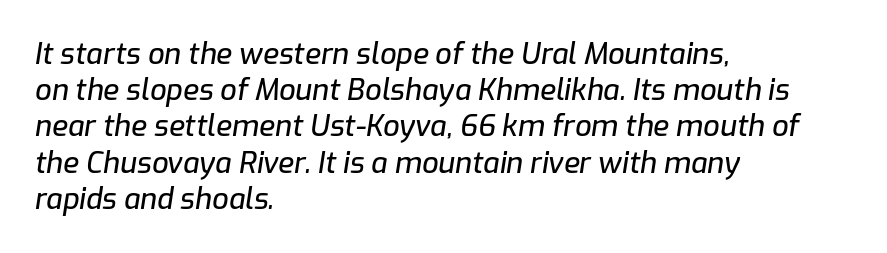
{"italic": "yes", "lean": "right", "slant_degrees": 9, "width": "normal", "stroke_contrast": "low", "x_height": "medium", "monospaced": "no", "underline": "no", "align": "left", "line_spacing": "normal", "line_spacing_ratio": 1.25, "letter_spacing": "normal", "letter_spacing_em": 0.0, "glyph_px": 29}
